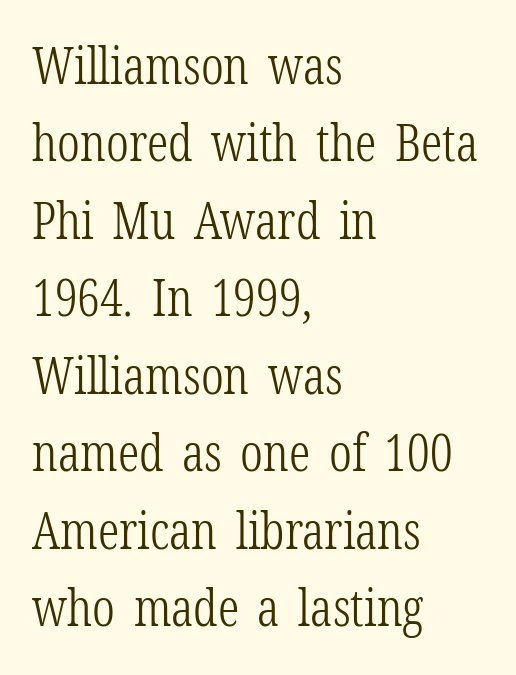
The image shows 52 px light, condensed serif type, upright; set left-aligned, normal line spacing (1.49x), normal letter spacing, not underlined; low stroke contrast and a medium x-height.
